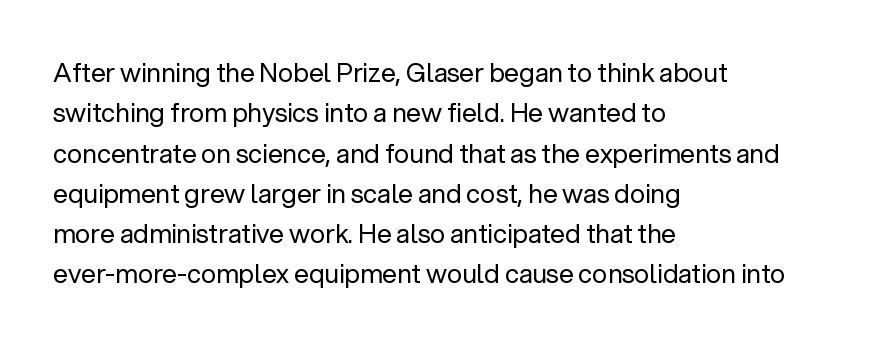
{"italic": "no", "bold": "no", "underline": "no", "align": "left", "line_spacing": "normal", "line_spacing_ratio": 1.55, "letter_spacing": "normal", "letter_spacing_em": 0.0, "glyph_px": 26}
